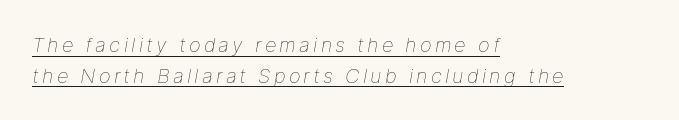
Q: Is the text bold? A: No.
Q: Is the text italic (slanted)? A: Yes, it leans right by about 9 degrees.
Q: Is the text underlined? A: Yes.
Q: How is the paragraph aligned? A: Left-aligned.
Q: Is the spacing between lines tight, normal or loose? A: Normal.
